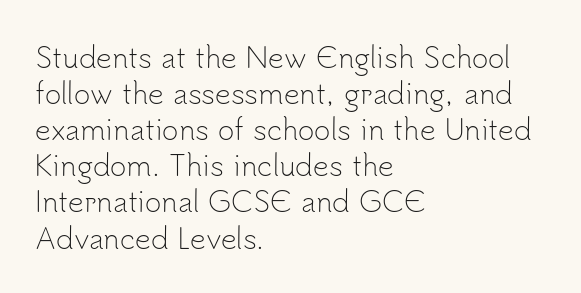
{"serif": "no", "italic": "no", "bold": "no", "weight": "light", "width": "normal", "stroke_contrast": "low", "x_height": "small", "monospaced": "no", "underline": "no", "align": "left", "line_spacing": "normal", "line_spacing_ratio": 1.29, "letter_spacing": "normal", "letter_spacing_em": 0.0, "glyph_px": 28}
